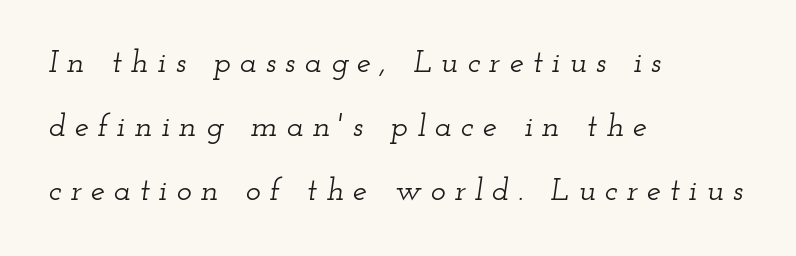
Rows of type keep a wide berth in the vertical direction. Notice how the passage keeps a crisp vertical edge on the left only. Each word looks stretched out because of the extra space between its letters. Think of a printed novel: that variable character pitch is what you see here. The strip under each line holds only bare page.
